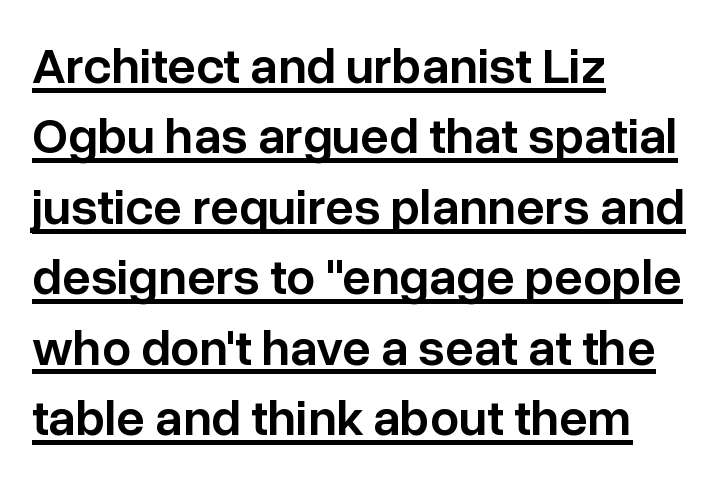
Q: Is the text bold? A: Semi-bold.
Q: Is the text italic (slanted)? A: No, it is upright.
Q: Is the typeface a serif or a sans-serif typeface? A: Sans-serif.
Q: Is the text underlined? A: Yes.
Q: How is the paragraph aligned? A: Left-aligned.
Q: Is the spacing between letters normal or unusually wide? A: Normal.
Q: Is the spacing between lines tight, normal or loose? A: Normal.
Q: Width (condensed, normal, or wide)? A: Normal.
Q: Stroke contrast? A: Low.
Q: x-height? A: Medium.
Q: Monospaced? A: No.
